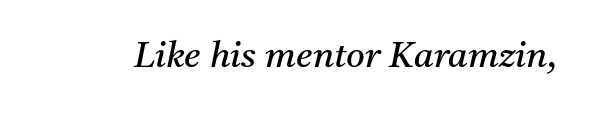
The string is rendered with underlining switched off. The font family rendered here belongs to the serif group. The font is comparable to plain body text, perhaps lighter. Proportional: the letters do not fall into vertical columns. If you drew a line through each stem, it would be angled.
